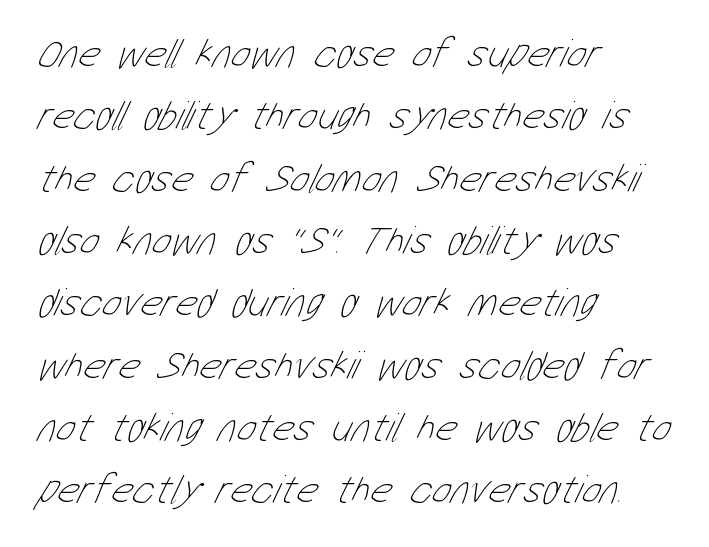
Baseline-to-baseline distance is the conventional proportion of letter height. The passage is arranged the way most books set body copy — flush left. Inter-character spacing is left at the font's built-in metrics. Do the characters align in a grid? No, the font is proportional.
